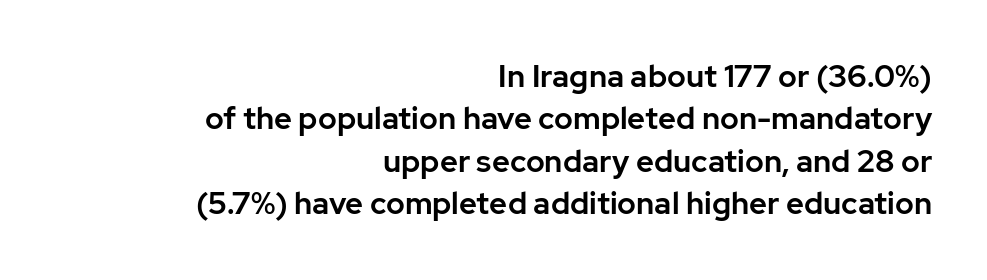
Q: Is the text italic (slanted)? A: No, it is upright.
Q: Is the typeface a serif or a sans-serif typeface? A: Sans-serif.
Q: Is the text underlined? A: No.
Q: How is the paragraph aligned? A: Right-aligned.
Q: Is the spacing between letters normal or unusually wide? A: Normal.
Q: Is the spacing between lines tight, normal or loose? A: Normal.
Q: Width (condensed, normal, or wide)? A: Normal.
Q: Stroke contrast? A: Low.
Q: x-height? A: Medium.
Q: Monospaced? A: No.
